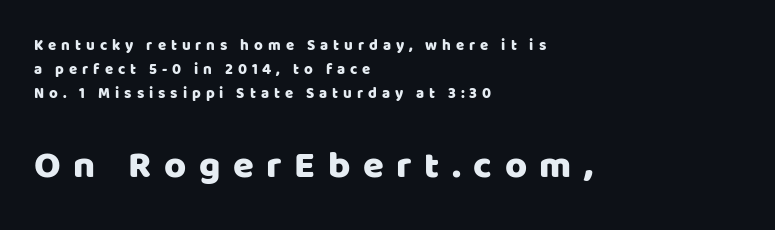
Characters follow at a spacing far wider than the type designer built in. A typesetter would label this face a sans. Whoever set this made the second block the dominant, larger element. Is this a fixed-width face? No — the glyphs have proportional, varying widths.
